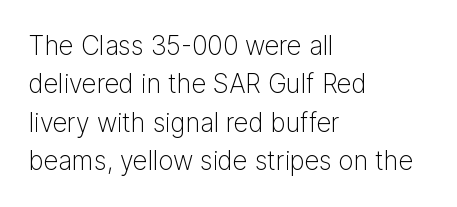
The image shows 26 px text type, upright; set left-aligned, normal line spacing (1.48x), normal letter spacing, not underlined.
